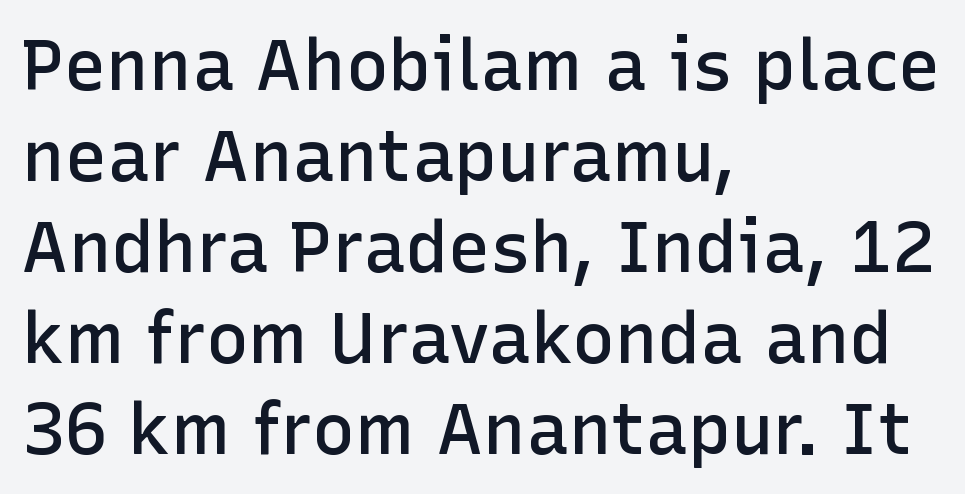
{"serif": "no", "italic": "no", "bold": "semi", "weight": "semibold", "width": "normal", "stroke_contrast": "low", "x_height": "medium", "monospaced": "no", "underline": "no", "align": "left", "line_spacing": "normal", "line_spacing_ratio": 1.28, "letter_spacing": "normal", "letter_spacing_em": 0.0, "glyph_px": 71}
